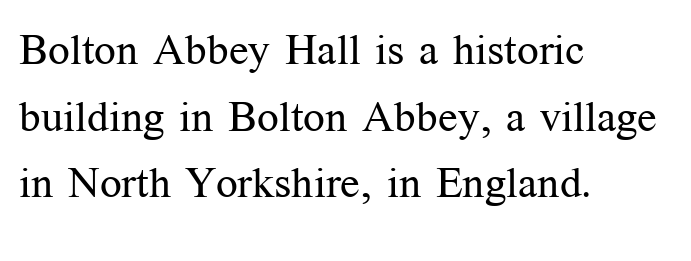
Here the glyphs are tracked normally, forming tight word shapes. The rendering shows small feet on the letterforms — a serif design. The font sits on the lighter half of the weight spectrum, regular included. The rendering uses natural spacing where letterforms have individual widths. This is roman type, the default non-slanted kind. Which margin do the lines hug? The left one — the right edge is uneven.
